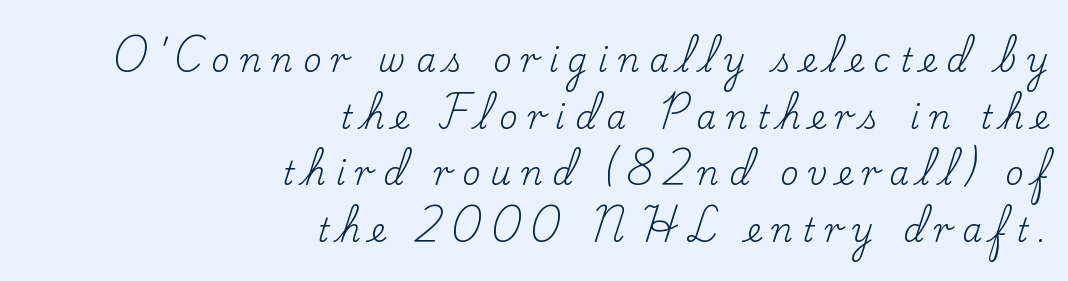
The image shows 32 px regular-weight serif type; set right-aligned, line spacing 1.77x, unusually wide letter spacing (+0.31 em), not underlined; low stroke contrast and a small x-height.
